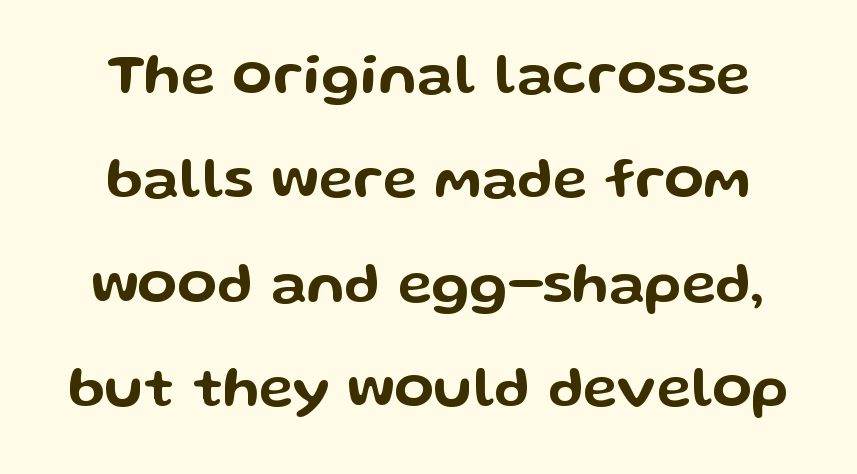
The passage shown is typed in a proportional face where columns would drift. Tall strokes in this sample are plumb rather than angled. Bare-footed words on every line. In terms of letterform style, serifs are entirely absent. The letterforms sit shoulder to shoulder at normal distance.
